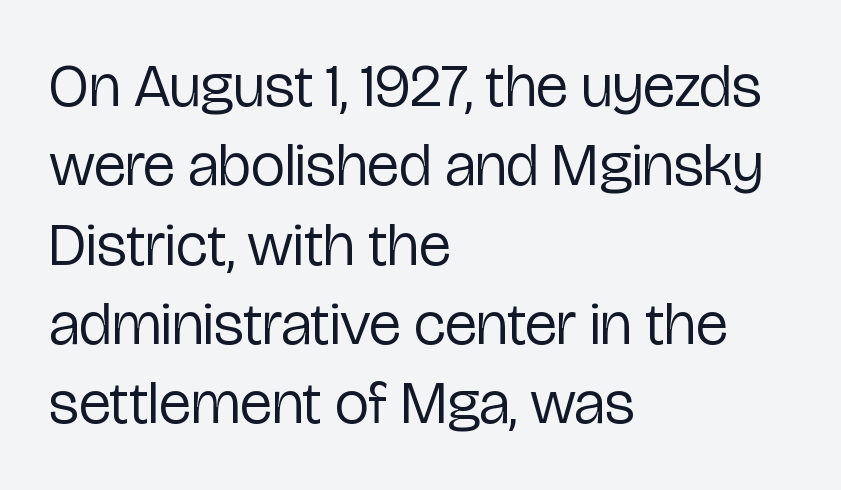
{"serif": "no", "italic": "no", "bold": "no", "weight": "regular", "width": "condensed", "stroke_contrast": "low", "x_height": "medium", "monospaced": "no", "underline": "no", "align": "left", "line_spacing": "normal", "line_spacing_ratio": 1.3, "letter_spacing": "normal", "letter_spacing_em": 0.0, "glyph_px": 61}
